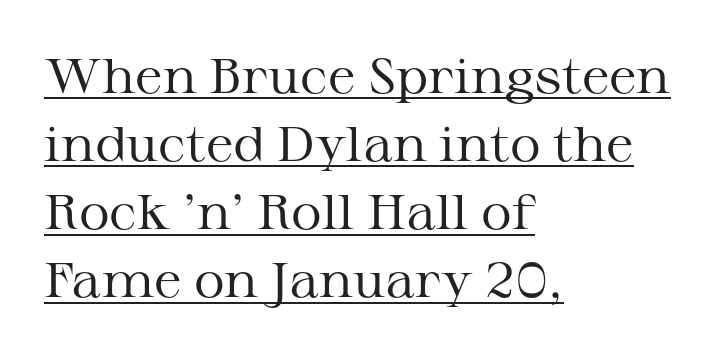
Q: Is the text bold? A: No.
Q: Is the text italic (slanted)? A: No, it is upright.
Q: Is the typeface a serif or a sans-serif typeface? A: Serif.
Q: Is the text underlined? A: Yes.
Q: How is the paragraph aligned? A: Left-aligned.
Q: Is the spacing between letters normal or unusually wide? A: Normal.
Q: Is the spacing between lines tight, normal or loose? A: Normal.
Q: Width (condensed, normal, or wide)? A: Wide.
Q: Stroke contrast? A: Medium.
Q: x-height? A: Medium.
Q: Monospaced? A: No.
